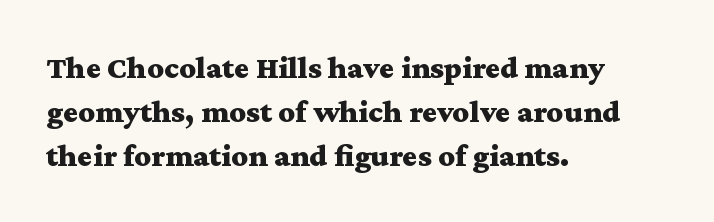
The image shows 32 px bold, wide serif type, upright; set left-aligned, normal line spacing (1.37x), normal letter spacing, not underlined; medium stroke contrast and a medium x-height.
